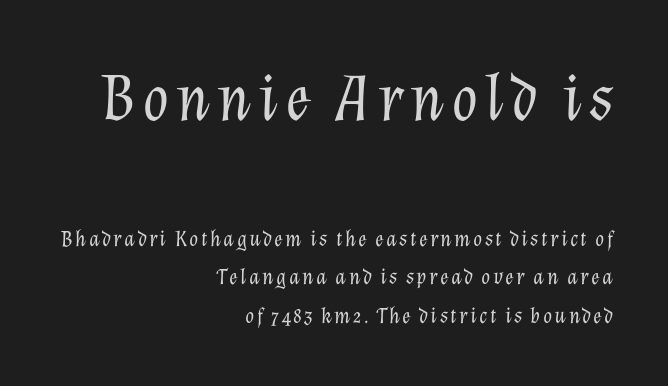
{"italic": "yes", "lean": "right", "slant_degrees": 12, "bold": "no", "weight": "light", "width": "normal", "stroke_contrast": "low", "x_height": "medium", "monospaced": "no", "underline": "no", "align": "right", "line_spacing": "normal", "line_spacing_ratio": 1.68, "larger_block": "first", "size_ratio": 2.96, "glyph_px": 68}
